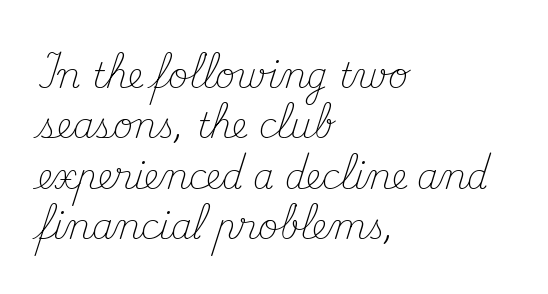
{"serif": "yes", "bold": "no", "weight": "light", "width": "normal", "stroke_contrast": "medium", "x_height": "small", "monospaced": "no", "underline": "no", "align": "left", "line_spacing": "normal", "line_spacing_ratio": 1.48, "letter_spacing": "normal", "letter_spacing_em": 0.0, "glyph_px": 34}
